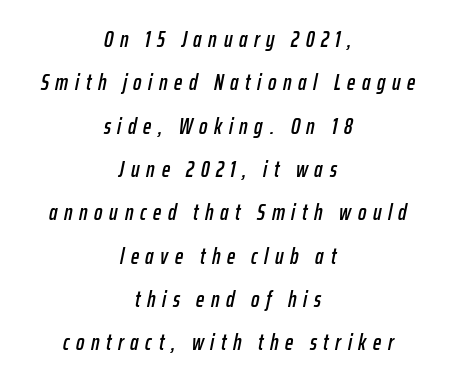
Q: Is the text italic (slanted)? A: Yes, it leans right by about 12 degrees.
Q: Is the text underlined? A: No.
Q: How is the paragraph aligned? A: Centered.
Q: Is the spacing between letters normal or unusually wide? A: Unusually wide.
Q: Is the spacing between lines tight, normal or loose? A: Loose.
